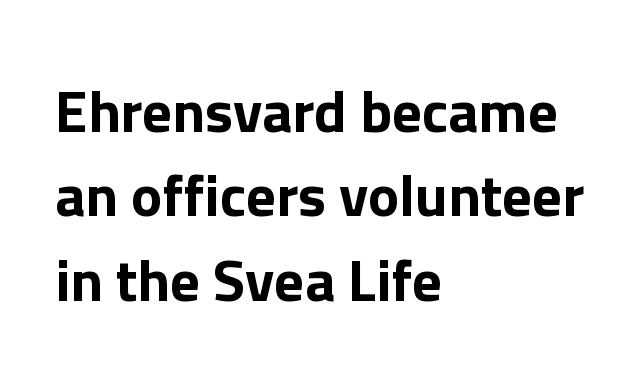
{"serif": "no", "italic": "no", "width": "normal", "stroke_contrast": "low", "x_height": "medium", "monospaced": "no", "underline": "no", "align": "left", "line_spacing": "normal", "line_spacing_ratio": 1.43, "letter_spacing": "normal", "letter_spacing_em": 0.0, "glyph_px": 59}
